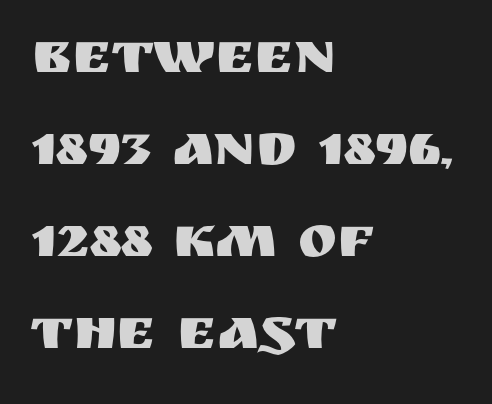
Q: Is the text italic (slanted)? A: No, it is upright.
Q: Is the typeface a serif or a sans-serif typeface? A: Sans-serif.
Q: Is the text underlined? A: No.
Q: How is the paragraph aligned? A: Left-aligned.
Q: Is the spacing between letters normal or unusually wide? A: Normal.
Q: Is the spacing between lines tight, normal or loose? A: Normal.
Q: Width (condensed, normal, or wide)? A: Normal.
Q: Stroke contrast? A: Medium.
Q: x-height? A: Large.
Q: Monospaced? A: No.
